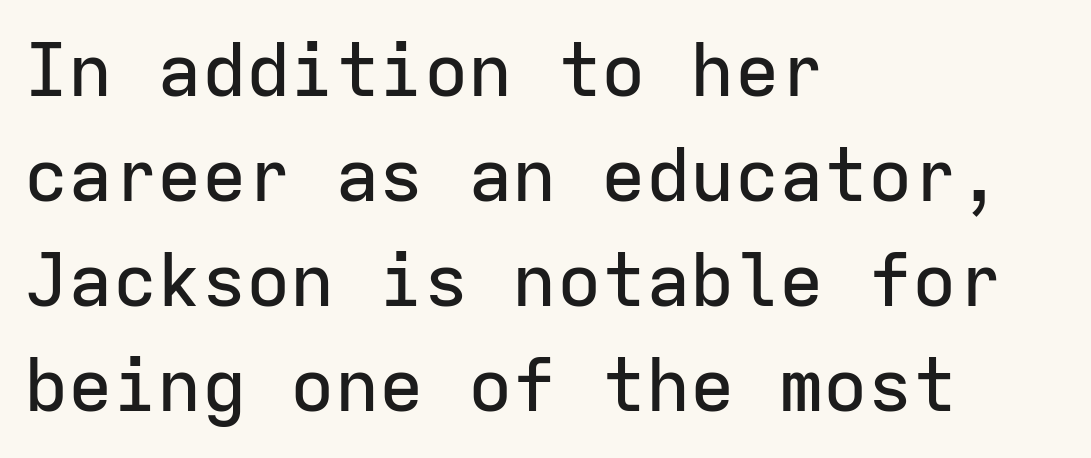
{"serif": "no", "italic": "no", "width": "normal", "stroke_contrast": "low", "x_height": "medium", "monospaced": "yes", "underline": "no", "align": "left", "line_spacing": "normal", "line_spacing_ratio": 1.42, "letter_spacing": "normal", "letter_spacing_em": 0.0, "glyph_px": 74}
